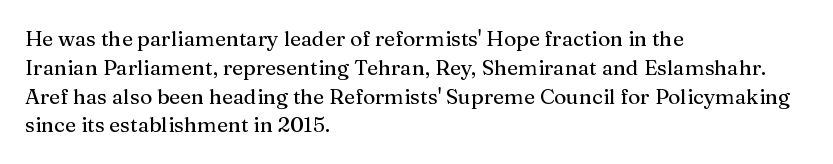
The compositor pushed each line to the left boundary. The strip under each line holds only bare page. When letters stand straight like this, we call the style roman or upright. Letter spacing: default. In terms of leading, this rendering sits right in the middle.
